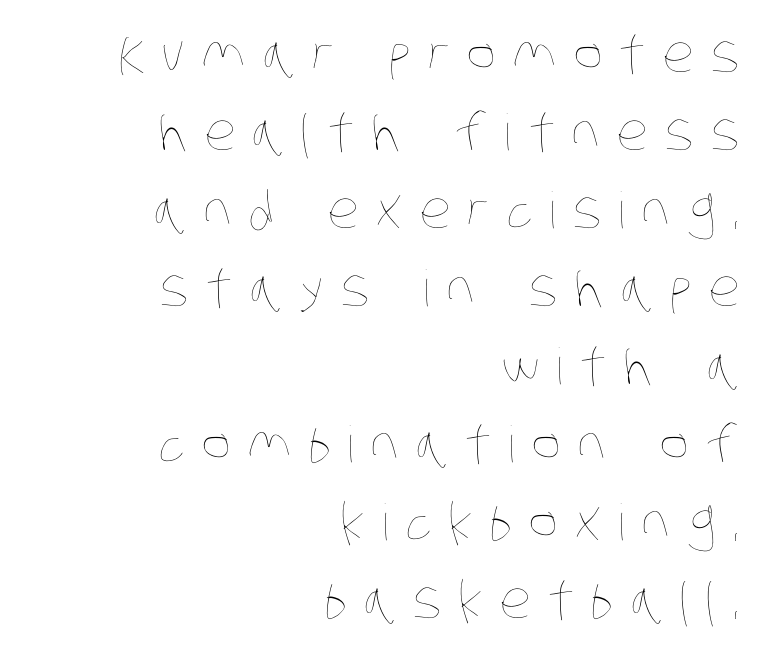
{"bold": "no", "weight": "thin", "width": "condensed", "stroke_contrast": "low", "x_height": "large", "monospaced": "no", "underline": "no", "align": "right", "line_spacing": "normal", "line_spacing_ratio": 1.56, "letter_spacing": "wide", "letter_spacing_em": 0.33, "glyph_px": 50}
